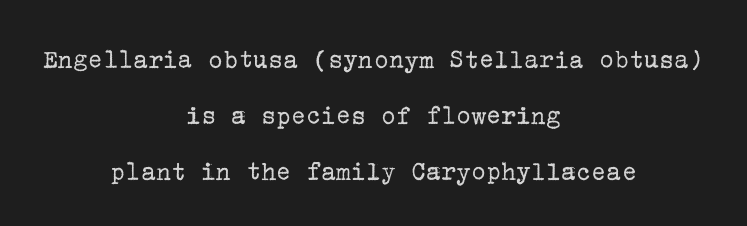
The image shows 28 px regular-weight serif type, upright; set centered, loose line spacing (2.0x), normal letter spacing, not underlined; low stroke contrast and a medium x-height.
